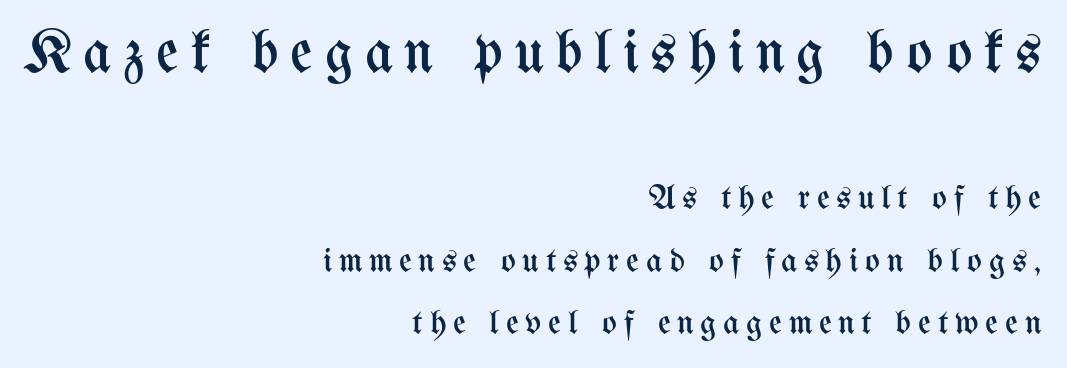
Here the designer chose a conventional face with non-uniform glyph widths. This is the regular roman posture of the typeface. The emphasis by scale lands on block number one, above. The typesetter chose a ragged-left arrangement here. No chunkiness to these letters — they're not bold.
